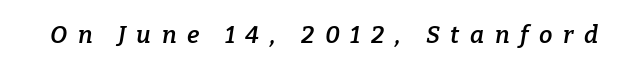
Q: Is the text bold? A: Semi-bold.
Q: Is the text italic (slanted)? A: Yes, it leans right by about 9 degrees.
Q: Is the text underlined? A: No.
Q: Is the spacing between letters normal or unusually wide? A: Unusually wide.
